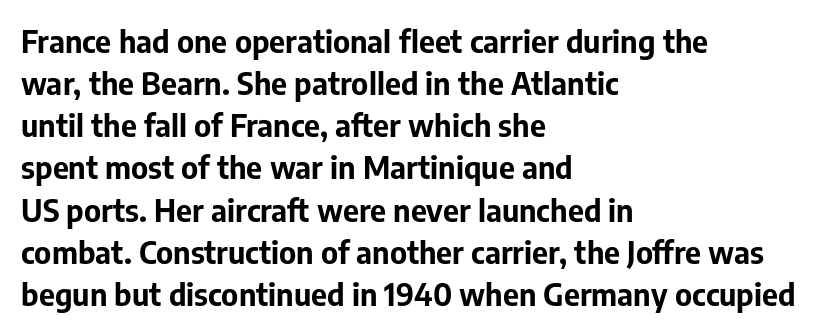
The image shows 31 px bold sans-serif type, upright; set left-aligned, normal line spacing (1.36x), normal letter spacing, not underlined; low stroke contrast and a medium x-height.
